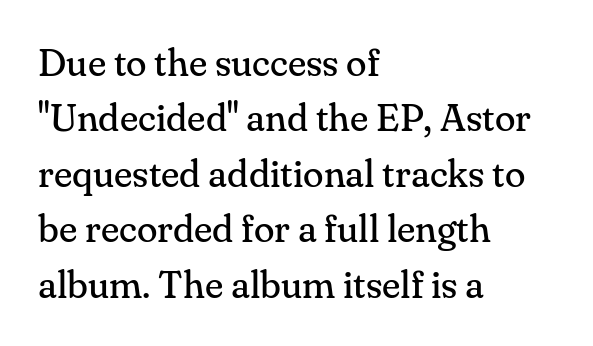
The letters advance in unequal steps, a hallmark of proportional type. The lines in this sample share a left origin and differ only in where they stop. How are the letters spaced? Ordinarily, with no added tracking. This sample uses a serif face.
